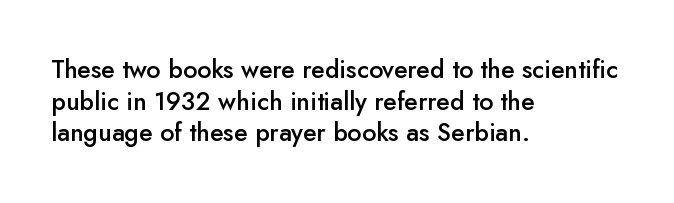
Q: Is the text bold? A: Semi-bold.
Q: Is the text italic (slanted)? A: No, it is upright.
Q: Is the text underlined? A: No.
Q: How is the paragraph aligned? A: Left-aligned.
Q: Is the spacing between letters normal or unusually wide? A: Normal.
Q: Is the spacing between lines tight, normal or loose? A: Normal.
